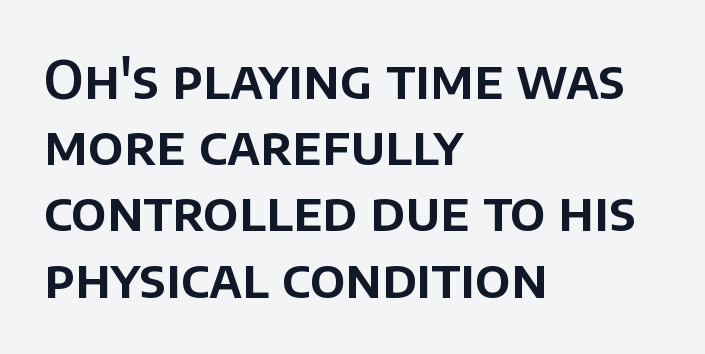
Q: Is the text italic (slanted)? A: No, it is upright.
Q: Is the typeface a serif or a sans-serif typeface? A: Sans-serif.
Q: Is the text underlined? A: No.
Q: How is the paragraph aligned? A: Left-aligned.
Q: Is the spacing between letters normal or unusually wide? A: Normal.
Q: Is the spacing between lines tight, normal or loose? A: Normal.
Q: Width (condensed, normal, or wide)? A: Normal.
Q: Stroke contrast? A: Low.
Q: x-height? A: Large.
Q: Monospaced? A: No.
